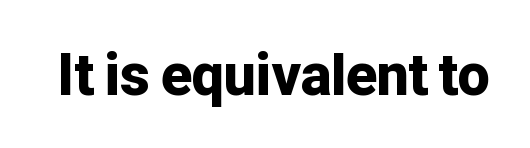
Q: Is the text bold? A: Yes.
Q: Is the text italic (slanted)? A: No, it is upright.
Q: Is the typeface a serif or a sans-serif typeface? A: Sans-serif.
Q: Is the text underlined? A: No.
Q: Is the spacing between letters normal or unusually wide? A: Normal.
Q: Width (condensed, normal, or wide)? A: Normal.
Q: Stroke contrast? A: Low.
Q: x-height? A: Medium.
Q: Monospaced? A: No.
